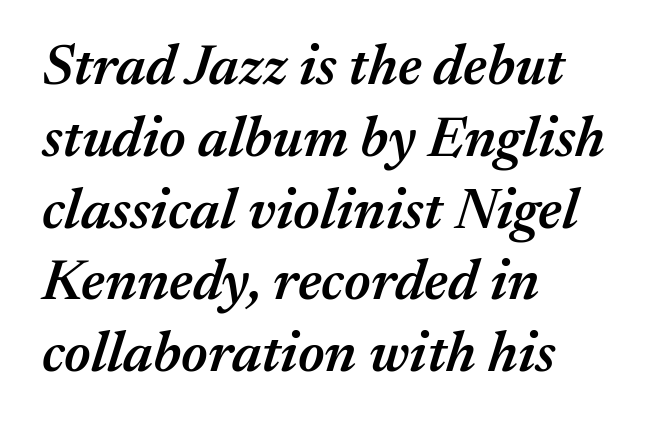
{"italic": "yes", "lean": "right", "slant_degrees": 17, "bold": "semi", "weight": "semibold", "width": "normal", "stroke_contrast": "medium", "x_height": "medium", "monospaced": "no", "underline": "no", "align": "left", "line_spacing": "normal", "line_spacing_ratio": 1.26, "letter_spacing": "normal", "letter_spacing_em": 0.0, "glyph_px": 57}
